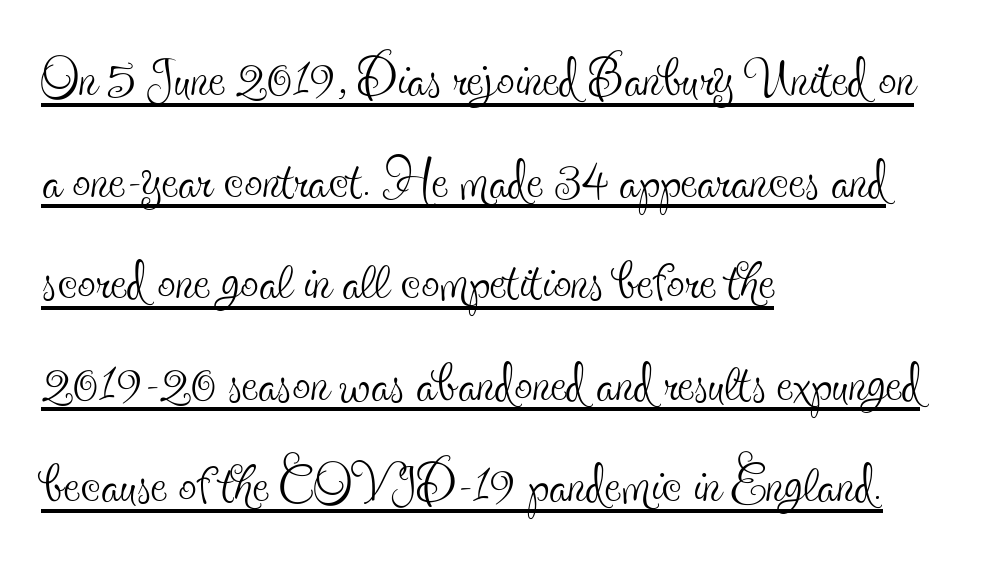
The image shows 72 px thin, condensed serif type; set left-aligned, normal line spacing (1.41x), normal letter spacing, underlined; a small x-height.
